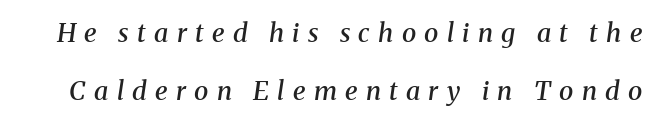
{"italic": "yes", "lean": "right", "slant_degrees": 8, "bold": "semi", "underline": "no", "line_spacing": "loose", "line_spacing_ratio": 2.23, "letter_spacing": "wide", "letter_spacing_em": 0.32, "glyph_px": 26}
